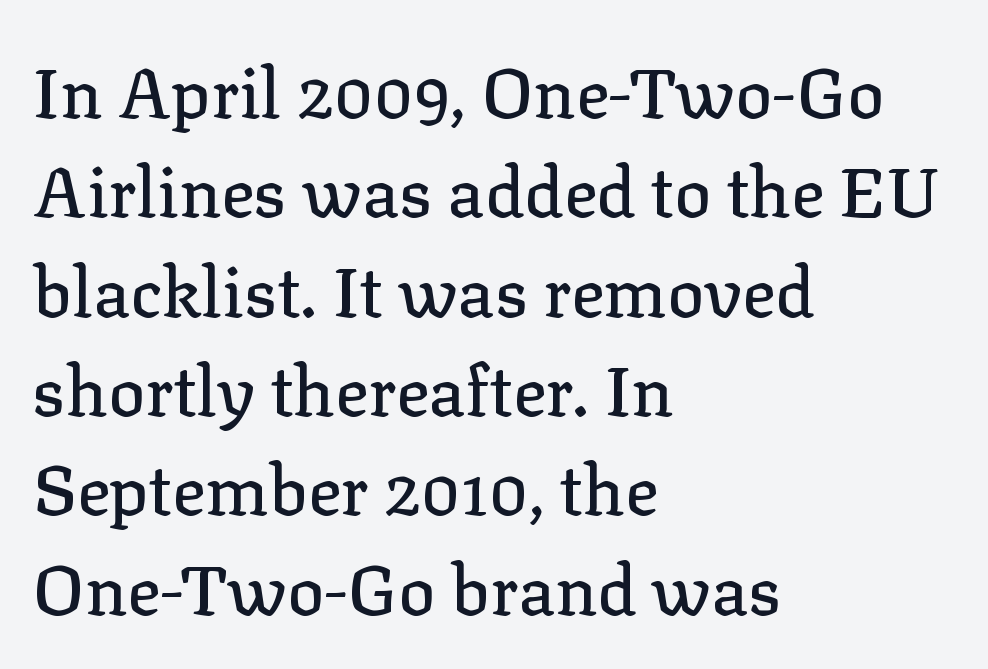
The image shows 69 px serif type, upright; set left-aligned, normal line spacing (1.44x), normal letter spacing, not underlined; low stroke contrast and a medium x-height.
